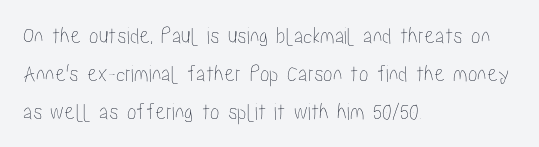
{"italic": "no", "underline": "no", "align": "left", "line_spacing": "normal", "line_spacing_ratio": 1.58, "letter_spacing": "normal", "letter_spacing_em": 0.0, "glyph_px": 24}
